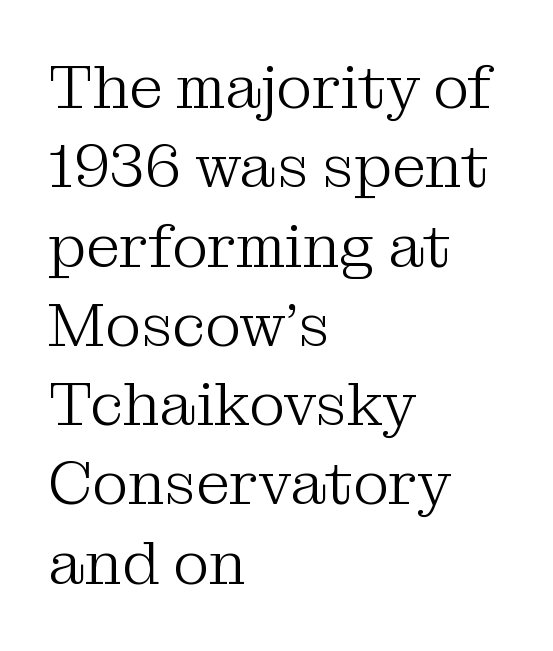
The image shows 61 px light serif type, upright; set left-aligned, normal line spacing (1.3x), normal letter spacing, not underlined; medium stroke contrast and a medium x-height.
